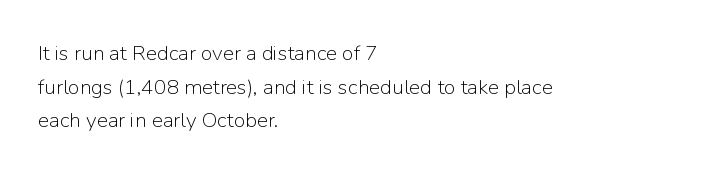
Q: Is the text bold? A: No.
Q: Is the text italic (slanted)? A: No, it is upright.
Q: Is the text underlined? A: No.
Q: How is the paragraph aligned? A: Left-aligned.
Q: Is the spacing between letters normal or unusually wide? A: Normal.
Q: Is the spacing between lines tight, normal or loose? A: Normal.
